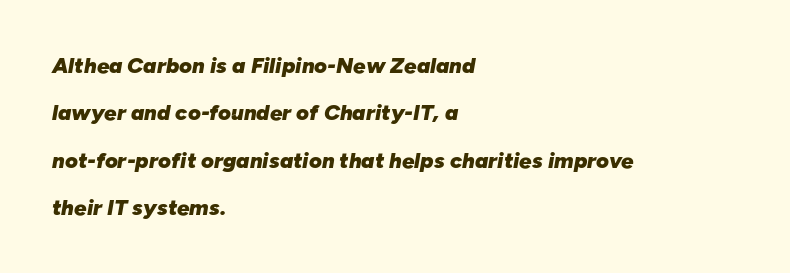
Q: Is the text bold? A: Yes.
Q: Is the text italic (slanted)? A: Yes, it leans right by about 10 degrees.
Q: Is the text underlined? A: No.
Q: How is the paragraph aligned? A: Left-aligned.
Q: Is the spacing between letters normal or unusually wide? A: Normal.
Q: Is the spacing between lines tight, normal or loose? A: Loose.
